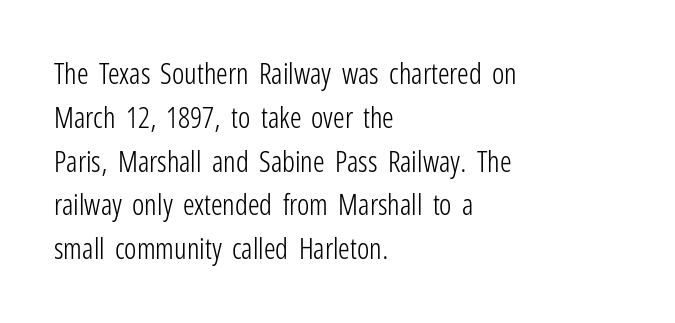
Q: Is the text bold? A: No.
Q: Is the text italic (slanted)? A: No, it is upright.
Q: Is the typeface a serif or a sans-serif typeface? A: Sans-serif.
Q: Is the text underlined? A: No.
Q: How is the paragraph aligned? A: Left-aligned.
Q: Is the spacing between letters normal or unusually wide? A: Normal.
Q: Is the spacing between lines tight, normal or loose? A: Normal.
Q: Width (condensed, normal, or wide)? A: Condensed.
Q: Stroke contrast? A: Low.
Q: x-height? A: Medium.
Q: Monospaced? A: No.
